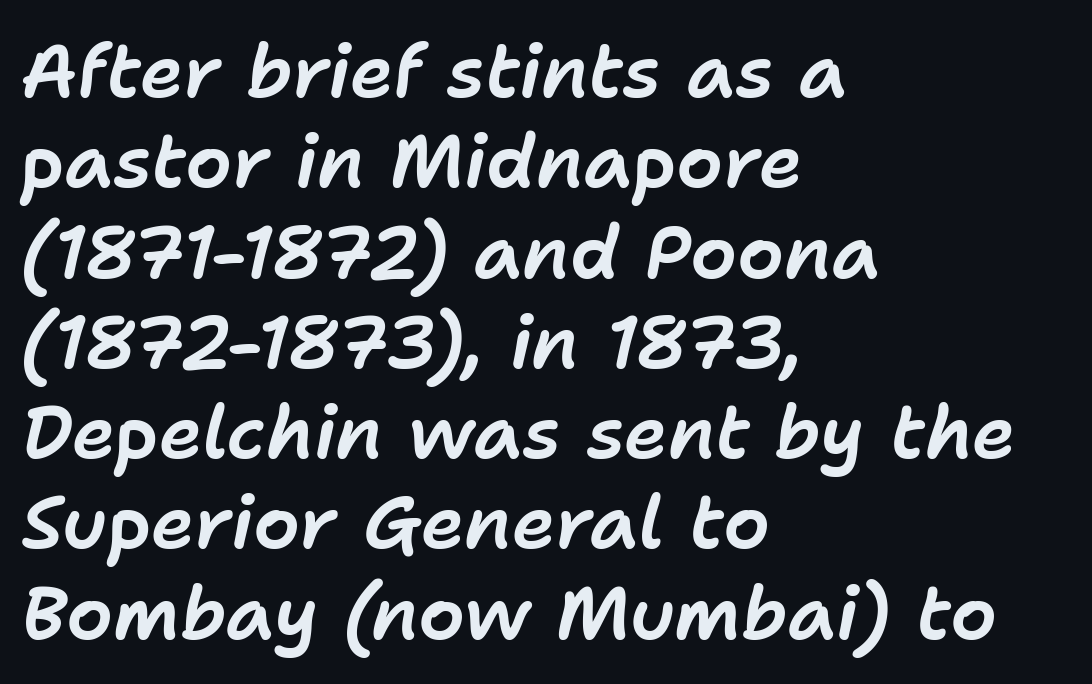
Q: Is the text italic (slanted)? A: Yes, it leans right by about 11 degrees.
Q: Is the text underlined? A: No.
Q: How is the paragraph aligned? A: Left-aligned.
Q: Is the spacing between letters normal or unusually wide? A: Normal.
Q: Width (condensed, normal, or wide)? A: Normal.
Q: Stroke contrast? A: Low.
Q: x-height? A: Medium.
Q: Monospaced? A: No.
